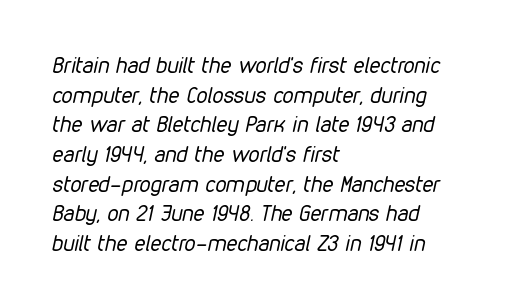
The image shows 22 px text type, italic (leaning right); set left-aligned, normal line spacing (1.35x), normal letter spacing, not underlined.
